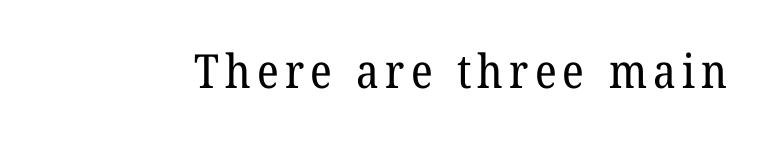
The typesetting does not lean heavy: it is not bold. Note: serifs present on the glyphs. Here the designer chose a conventional face with non-uniform glyph widths. Quick note: underline off.
